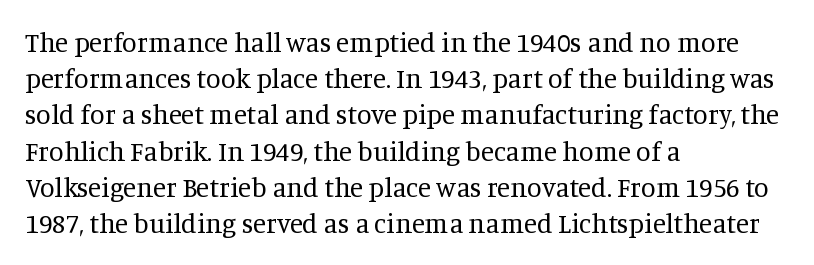
The image shows 27 px text type, upright; set left-aligned, normal line spacing (1.34x), normal letter spacing, not underlined.
